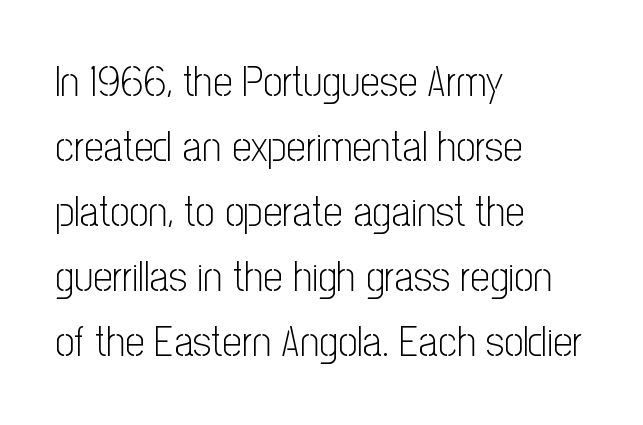
The image shows 43 px light, condensed sans-serif type, upright; set left-aligned, normal line spacing (1.51x), normal letter spacing, not underlined; low stroke contrast and a medium x-height.
